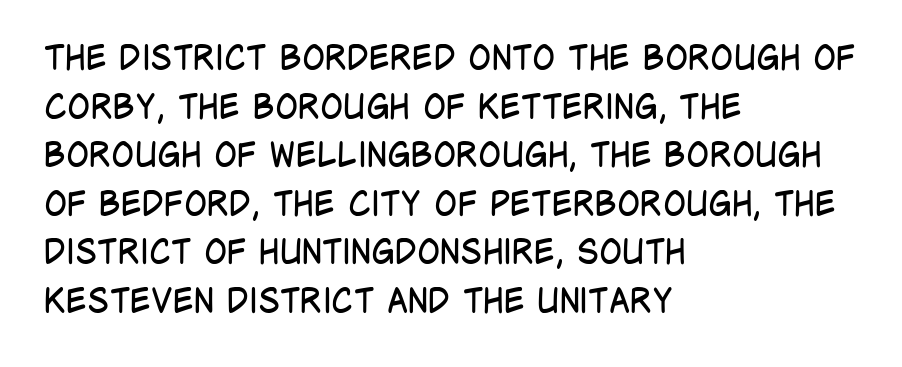
A typesetter would call this leading conventional body-copy spacing. This sample has the flowing, uneven cadence of proportional lettering. Default kerning and tracking; the words read as compact shapes. Font category for this specimen: sans-serif.
